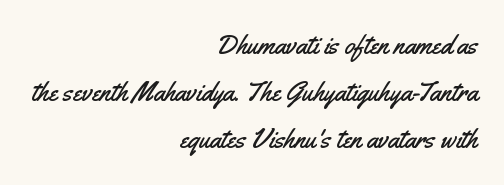
The image shows 27 px text type; set right-aligned, line spacing 1.75x, normal letter spacing, not underlined.
